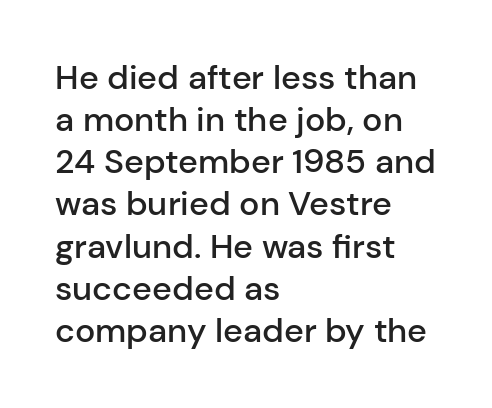
The image shows 34 px semibold sans-serif type, upright; set left-aligned, line spacing 1.24x, normal letter spacing, not underlined; low stroke contrast and a medium x-height.
